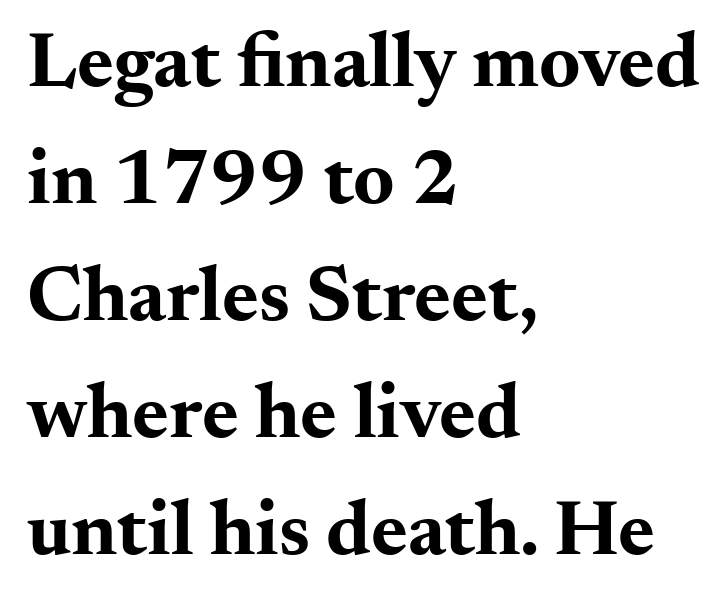
{"serif": "yes", "italic": "no", "bold": "yes", "weight": "bold", "width": "wide", "stroke_contrast": "medium", "x_height": "small", "monospaced": "no", "underline": "no", "align": "left", "line_spacing": "normal", "line_spacing_ratio": 1.48, "letter_spacing": "normal", "letter_spacing_em": 0.0, "glyph_px": 79}
